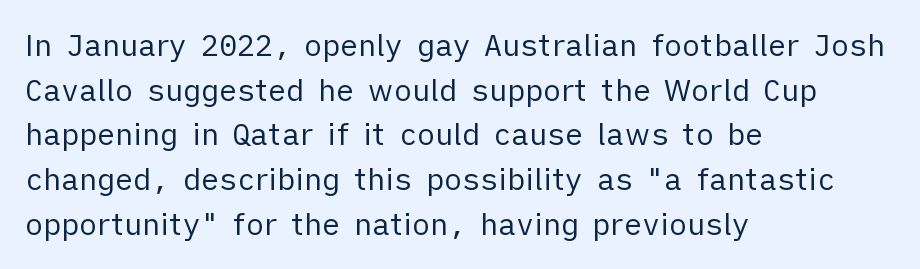
Look at the bottom of the vertical strokes: they stop flat, with no serifs. Tracking here is standard; glyphs follow each other at the usual distance. What's the leading like? Ordinary, nothing unusual. Weight class: somewhere from thin through regular.
